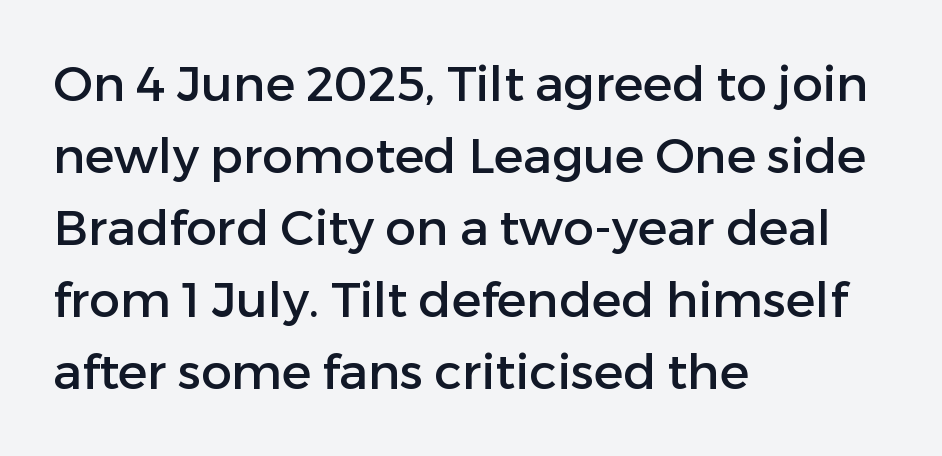
The image shows 49 px sans-serif type, upright; set left-aligned, normal line spacing (1.47x), normal letter spacing, not underlined; low stroke contrast and a medium x-height.
